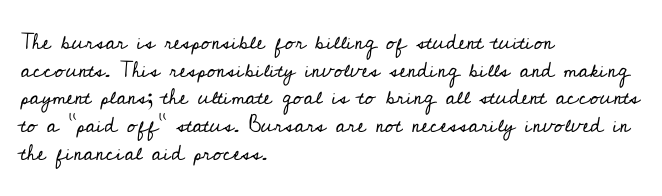
The image shows 22 px text type; set left-aligned, normal line spacing (1.26x), normal letter spacing, not underlined.
